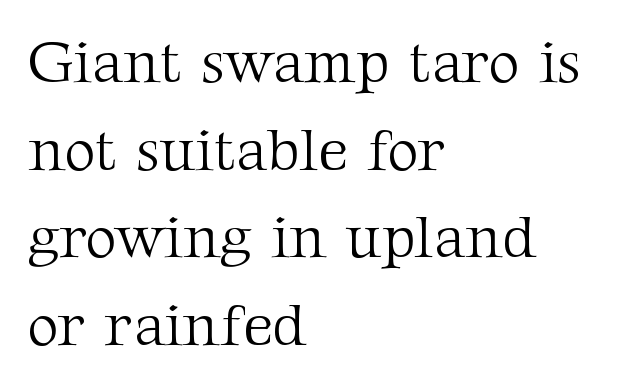
The image shows 60 px light serif type, upright; set left-aligned, normal line spacing (1.46x), normal letter spacing, not underlined; medium stroke contrast and a medium x-height.
